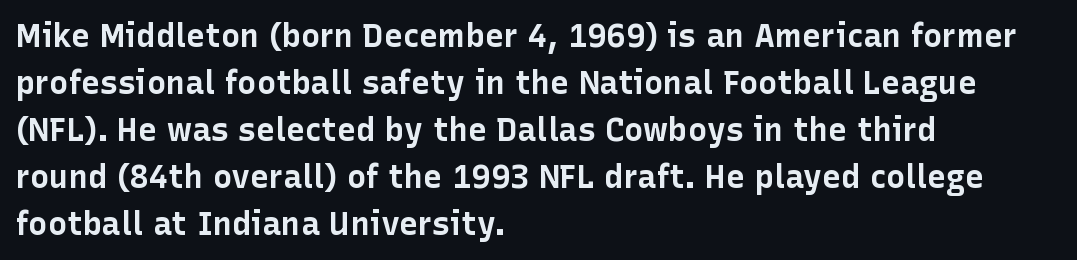
Pretty heavy lettering here — definitely bold. A typesetter would mark this as roman, not italic. Classification — sans serif. Varying glyph widths throughout — classic text-font behaviour.
